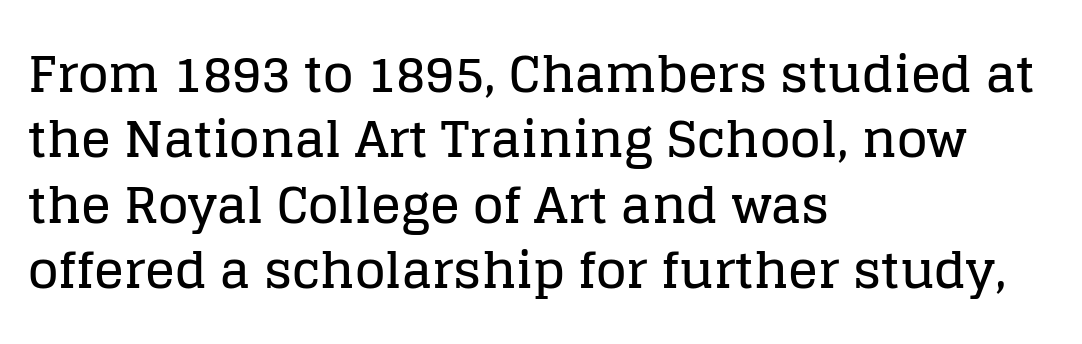
Q: Is the text italic (slanted)? A: No, it is upright.
Q: Is the typeface a serif or a sans-serif typeface? A: Serif.
Q: Is the text underlined? A: No.
Q: How is the paragraph aligned? A: Left-aligned.
Q: Is the spacing between letters normal or unusually wide? A: Normal.
Q: Is the spacing between lines tight, normal or loose? A: Normal.
Q: Width (condensed, normal, or wide)? A: Normal.
Q: Stroke contrast? A: Low.
Q: x-height? A: Large.
Q: Monospaced? A: No.
